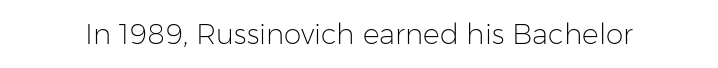
{"serif": "no", "italic": "no", "bold": "no", "weight": "light", "width": "normal", "stroke_contrast": "low", "x_height": "medium", "monospaced": "no", "underline": "no", "letter_spacing": "normal", "letter_spacing_em": 0.0, "glyph_px": 28}
